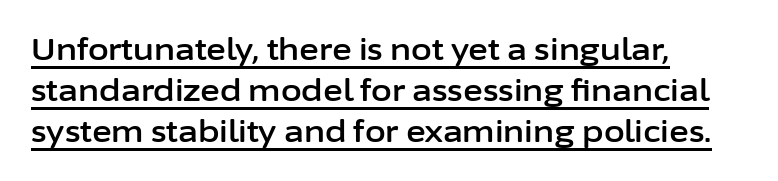
Q: Is the text italic (slanted)? A: No, it is upright.
Q: Is the typeface a serif or a sans-serif typeface? A: Sans-serif.
Q: Is the text underlined? A: Yes.
Q: How is the paragraph aligned? A: Left-aligned.
Q: Is the spacing between letters normal or unusually wide? A: Normal.
Q: Is the spacing between lines tight, normal or loose? A: Normal.
Q: Width (condensed, normal, or wide)? A: Normal.
Q: Stroke contrast? A: Low.
Q: x-height? A: Medium.
Q: Monospaced? A: No.
